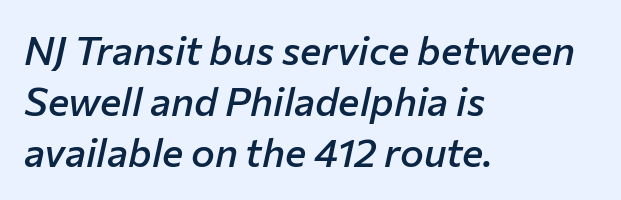
Q: Is the text bold? A: Semi-bold.
Q: Is the text italic (slanted)? A: Yes, it leans right by about 12 degrees.
Q: Is the text underlined? A: No.
Q: How is the paragraph aligned? A: Left-aligned.
Q: Is the spacing between letters normal or unusually wide? A: Normal.
Q: Is the spacing between lines tight, normal or loose? A: Normal.
Q: Width (condensed, normal, or wide)? A: Normal.
Q: Stroke contrast? A: Low.
Q: x-height? A: Medium.
Q: Monospaced? A: No.
